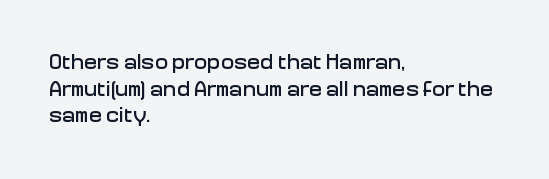
The image shows 22 px text type, upright; set left-aligned, line spacing 1.21x, normal letter spacing, not underlined.
